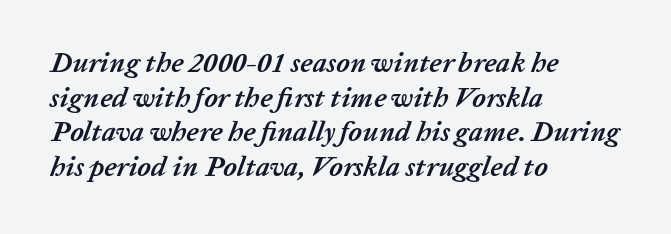
Visually the block forms a straight wall on the left and a jagged coastline on the right. Does the weight exceed regular? Yes, all the way to bold. Posture: slanted. This sample has the flowing, uneven cadence of proportional lettering.
